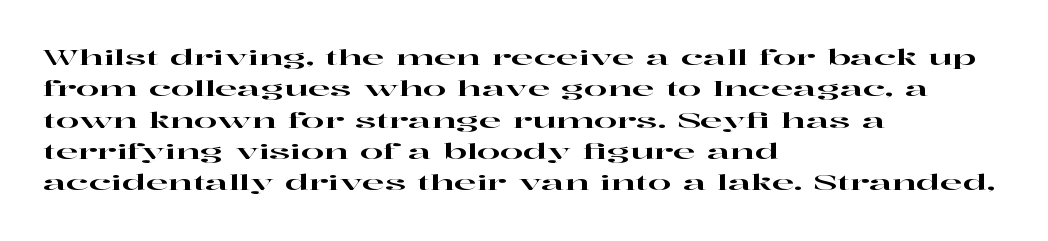
{"italic": "no", "underline": "no", "align": "left", "line_spacing": "normal", "line_spacing_ratio": 1.49, "letter_spacing": "normal", "letter_spacing_em": 0.0, "glyph_px": 21}
